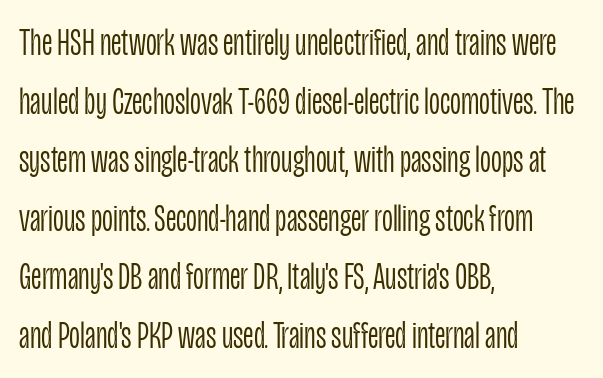
{"serif": "no", "italic": "no", "bold": "no", "weight": "light", "width": "condensed", "stroke_contrast": "low", "x_height": "large", "monospaced": "no", "underline": "no", "align": "left", "line_spacing": "normal", "line_spacing_ratio": 1.54, "letter_spacing": "normal", "letter_spacing_em": 0.0, "glyph_px": 38}
